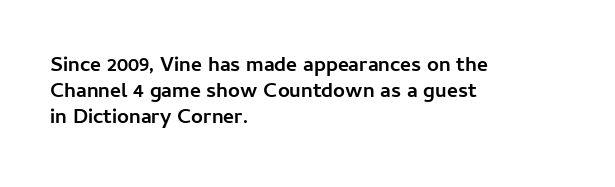
The image shows 21 px bold type, upright; set left-aligned, line spacing 1.23x, normal letter spacing, not underlined.
